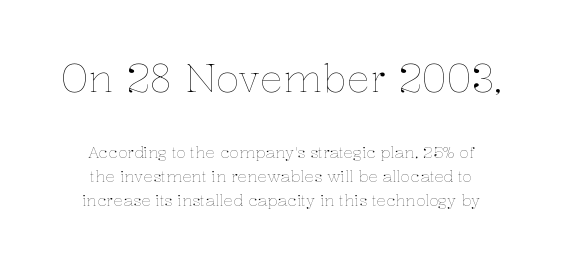
{"italic": "no", "bold": "no", "weight": "thin", "width": "normal", "stroke_contrast": "low", "x_height": "medium", "monospaced": "no", "underline": "no", "align": "center", "line_spacing": "normal", "line_spacing_ratio": 1.51, "letter_spacing": "normal", "letter_spacing_em": 0.0, "larger_block": "first", "size_ratio": 2.44, "glyph_px": 39}
